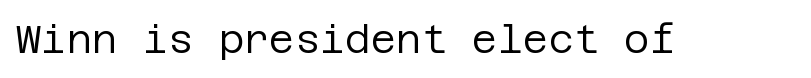
Q: Is the text bold? A: No.
Q: Is the text italic (slanted)? A: No, it is upright.
Q: Is the typeface a serif or a sans-serif typeface? A: Sans-serif.
Q: Is the text underlined? A: No.
Q: Is the spacing between letters normal or unusually wide? A: Normal.
Q: Width (condensed, normal, or wide)? A: Normal.
Q: Stroke contrast? A: Low.
Q: x-height? A: Large.
